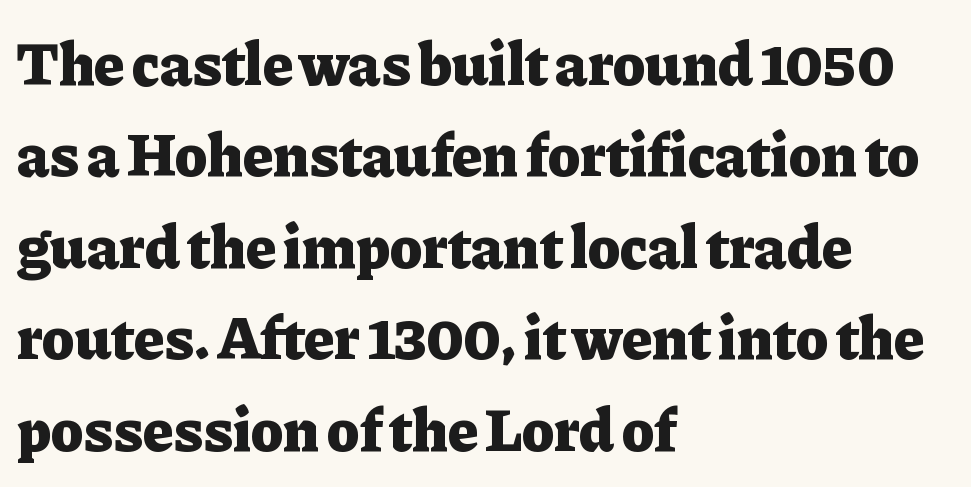
{"serif": "yes", "italic": "no", "bold": "yes", "weight": "heavy", "width": "normal", "stroke_contrast": "low", "x_height": "medium", "monospaced": "no", "underline": "no", "align": "left", "line_spacing": "normal", "line_spacing_ratio": 1.5, "letter_spacing": "normal", "letter_spacing_em": 0.0, "glyph_px": 61}
